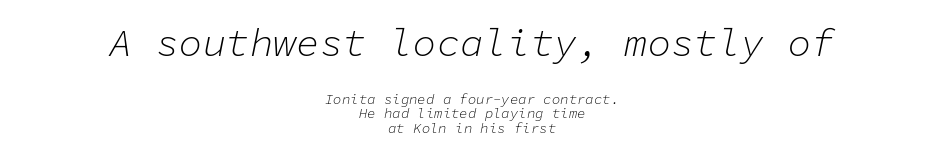
If you measured baseline to baseline, you'd find a short distance. Words appear dense and cohesive because spacing is normal. The typesetter chose a symmetrical, centered arrangement here. The weight tops out at a normal text grade. You could count columns in this text — the font is strictly monospaced.
